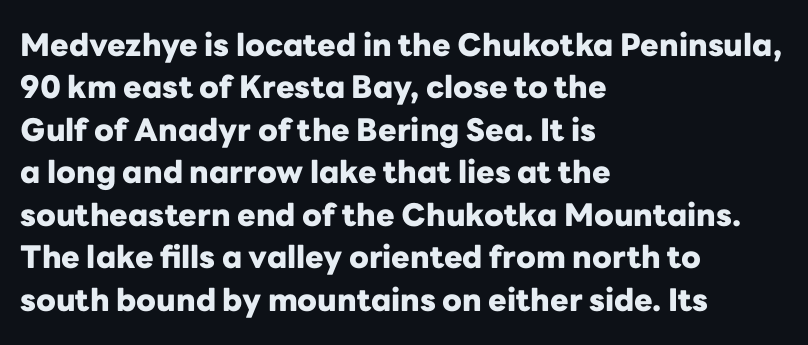
The image shows 31 px heavy sans-serif type, upright; set left-aligned, normal line spacing (1.37x), normal letter spacing, not underlined; low stroke contrast and a medium x-height.
